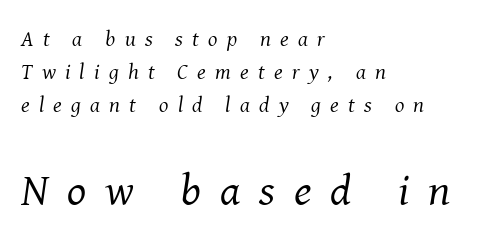
The paragraph has a hard left edge and a soft right edge. This rendering employs a face with finishing strokes, i.e., a serif. Stem width sits at or under what a default text font uses. The lettering tilts uniformly, giving the passage an italic look. The vertical gap from one line to the next is medium.
